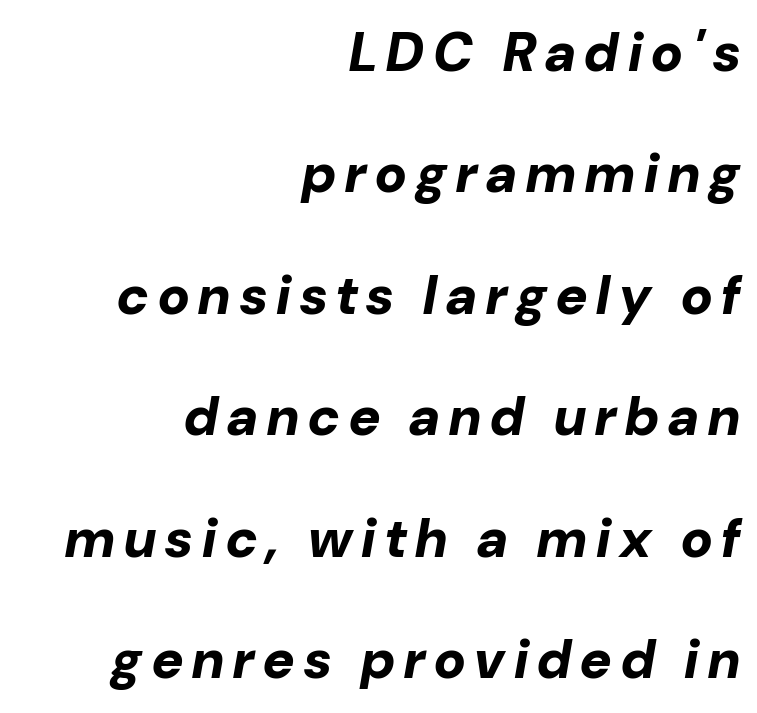
{"italic": "yes", "lean": "right", "slant_degrees": 10, "bold": "yes", "weight": "bold", "width": "normal", "stroke_contrast": "low", "x_height": "medium", "monospaced": "no", "underline": "no", "align": "right", "line_spacing": "loose", "line_spacing_ratio": 2.25, "glyph_px": 54}
